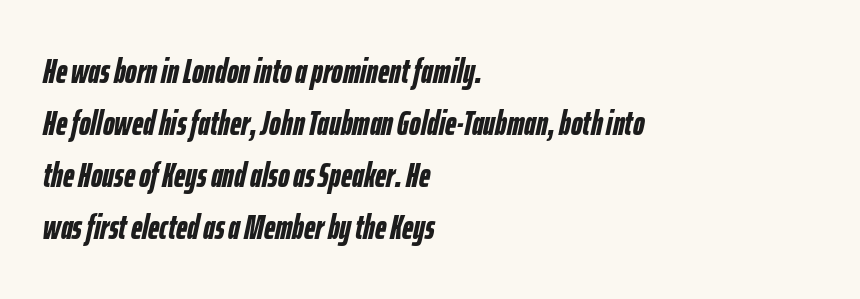
The rendering uses natural spacing where letterforms have individual widths. The specimen reads as italic at a glance. Caption: standard tracking, unaltered. Caption: multi-line text, flush left, ragged right. The glyphs are unaccompanied by any horizontal stroke below them. Leading matches the norm, producing a regular column.
